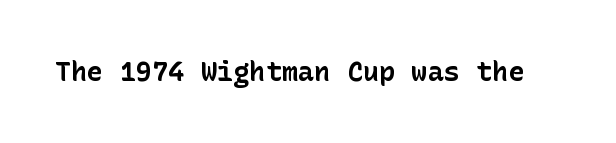
Q: Is the text bold? A: Yes.
Q: Is the text italic (slanted)? A: No, it is upright.
Q: Is the text underlined? A: No.
Q: Is the spacing between letters normal or unusually wide? A: Normal.
